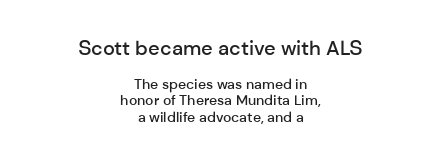
Q: Is the text bold? A: Semi-bold.
Q: Is the text italic (slanted)? A: No, it is upright.
Q: Is the text underlined? A: No.
Q: How is the paragraph aligned? A: Centered.
Q: Is the spacing between letters normal or unusually wide? A: Normal.
Q: Which block of text is set in a larger size, the first (top) or the second (bottom)? A: The first (top) one.
